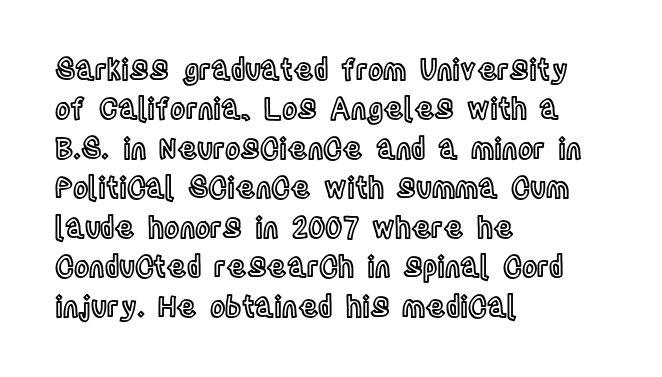
The image shows 29 px condensed type, upright; set left-aligned, normal line spacing (1.36x), normal letter spacing, not underlined; a large x-height.
